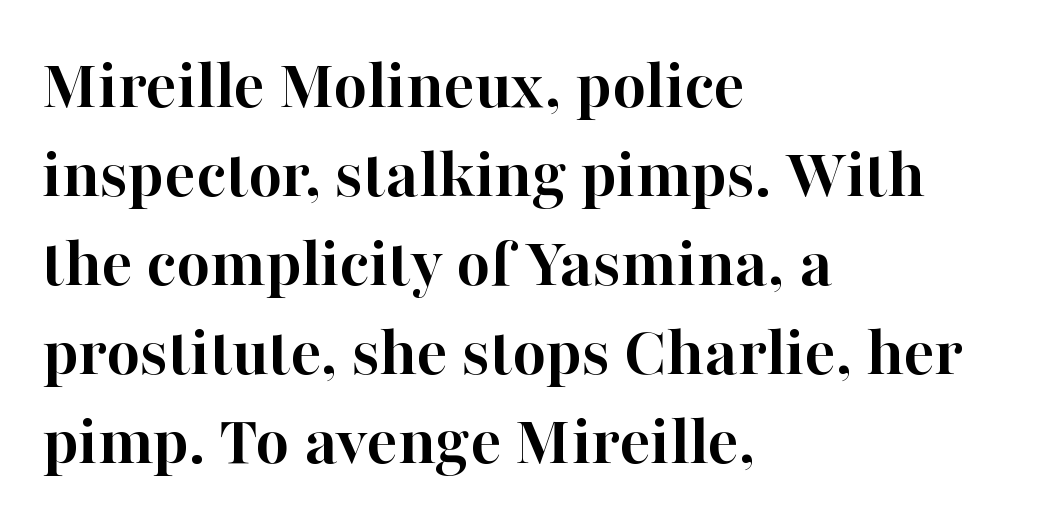
The tracking reads as untouched default to a designer's eye. Posture: straight, roman, zero tilt. Line starts are locked; line ends wander. As a designer I'd log this as weight 700, bold. This rendering employs a face with finishing strokes, i.e., a serif. The passage shown is typed in a proportional face where columns would drift.
